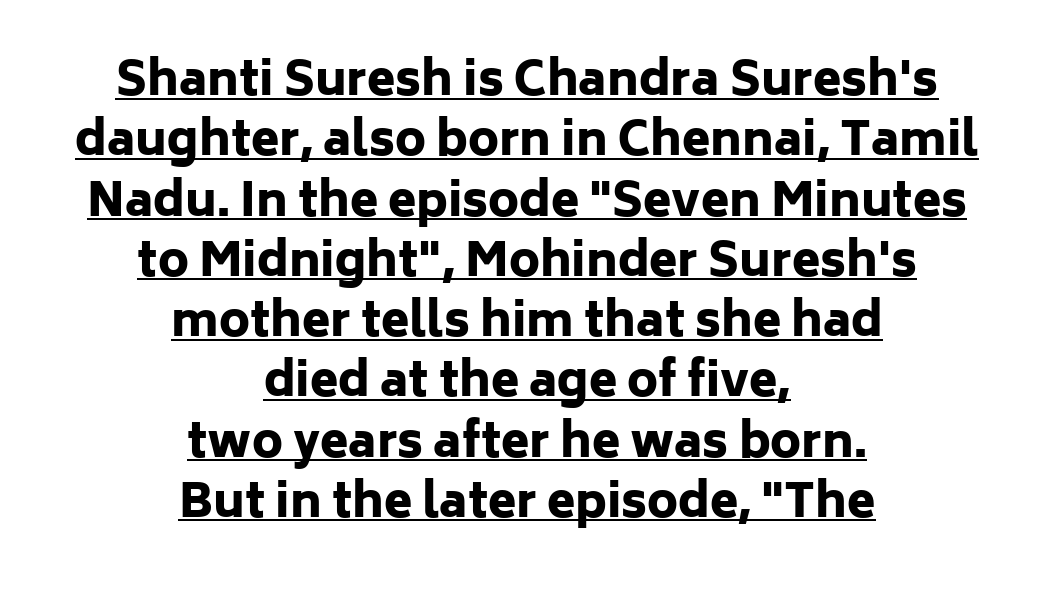
These lines sit exactly where default settings would place them. Nothing unusual about the tracking: characters are spaced as the font intends. The specimen reads as upright at a glance. The letters are bold, with thick, heavy strokes. The font family rendered here belongs to the sans-serif group.
